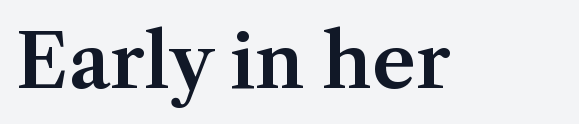
{"serif": "yes", "italic": "no", "width": "normal", "stroke_contrast": "medium", "x_height": "medium", "monospaced": "no", "underline": "no", "letter_spacing": "normal", "letter_spacing_em": 0.0, "glyph_px": 74}
